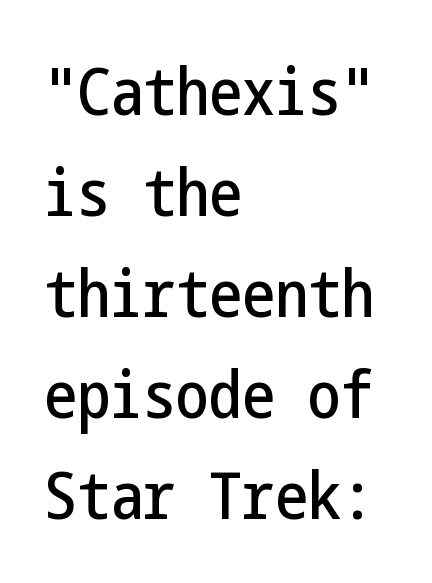
The image shows 66 px condensed sans-serif type, upright; set left-aligned, normal line spacing (1.53x), normal letter spacing, not underlined; low stroke contrast and a medium x-height.
